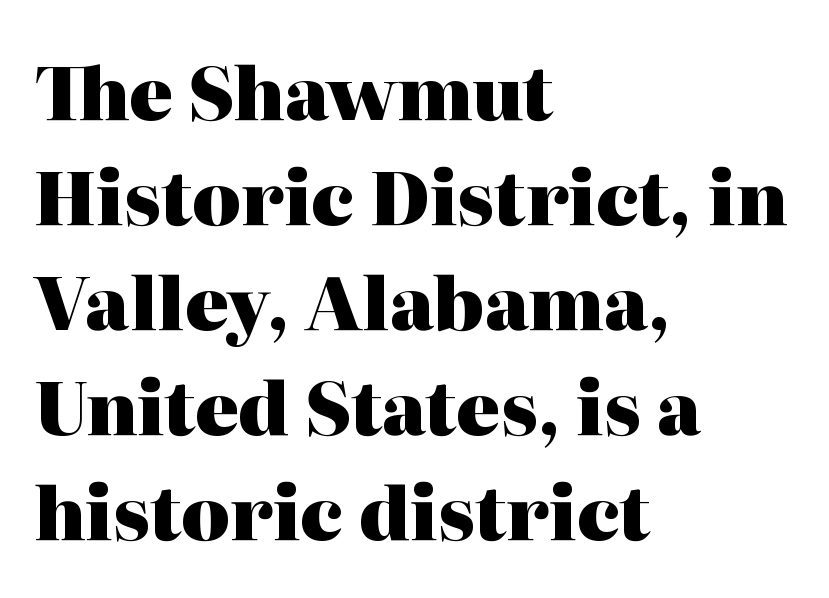
The image shows 73 px heavy serif type, upright; set left-aligned, normal line spacing (1.44x), normal letter spacing, not underlined; high stroke contrast and a medium x-height.
